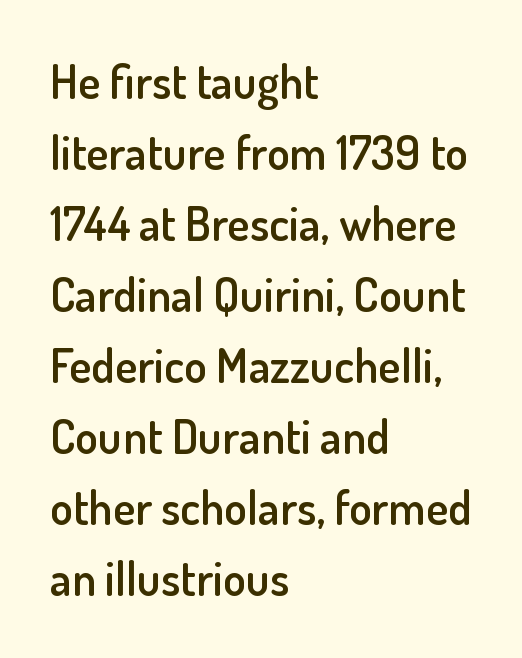
These lines are rendered in a variable-pitch font. Quick note: not italic, upright. How are the letters spaced? Ordinarily, with no added tracking. A normal amount of white space separates one row of letters from the next. The designer went with a sans here, leaving each stem footless.
